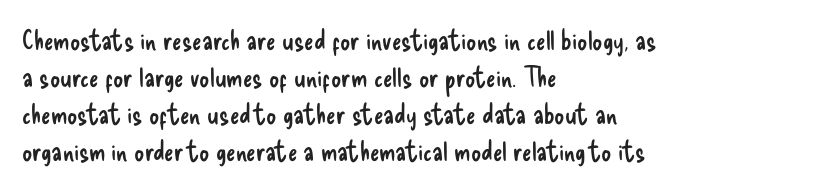
Q: Is the text bold? A: No.
Q: Is the text italic (slanted)? A: No, it is upright.
Q: Is the typeface a serif or a sans-serif typeface? A: Sans-serif.
Q: Is the text underlined? A: No.
Q: How is the paragraph aligned? A: Left-aligned.
Q: Is the spacing between letters normal or unusually wide? A: Normal.
Q: Is the spacing between lines tight, normal or loose? A: Normal.
Q: Width (condensed, normal, or wide)? A: Condensed.
Q: Stroke contrast? A: Low.
Q: x-height? A: Small.
Q: Monospaced? A: No.
